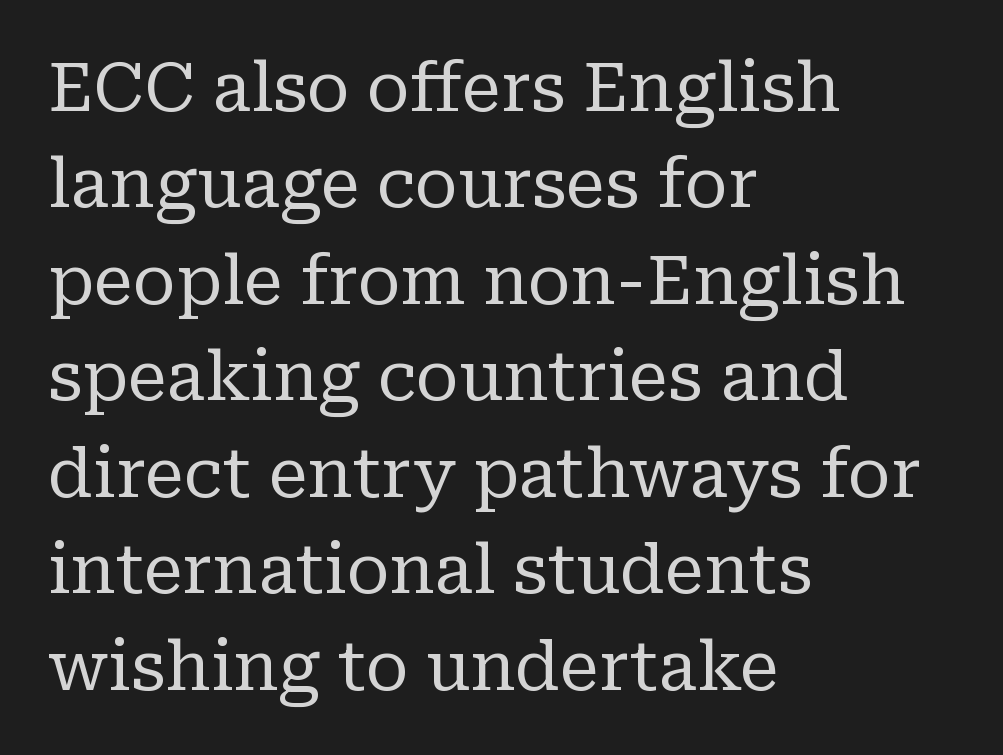
The image shows 67 px regular-weight serif type, upright; set left-aligned, normal line spacing (1.44x), normal letter spacing, not underlined; low stroke contrast and a medium x-height.
